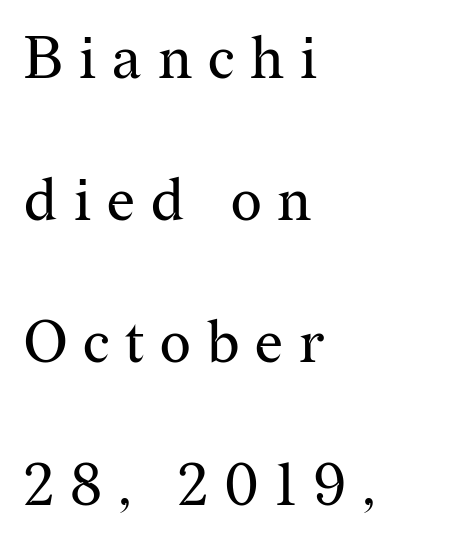
Q: Is the text bold? A: No.
Q: Is the text italic (slanted)? A: No, it is upright.
Q: Is the typeface a serif or a sans-serif typeface? A: Serif.
Q: Is the text underlined? A: No.
Q: How is the paragraph aligned? A: Left-aligned.
Q: Is the spacing between letters normal or unusually wide? A: Unusually wide.
Q: Is the spacing between lines tight, normal or loose? A: Loose.
Q: Width (condensed, normal, or wide)? A: Normal.
Q: Stroke contrast? A: Medium.
Q: x-height? A: Medium.
Q: Monospaced? A: No.
